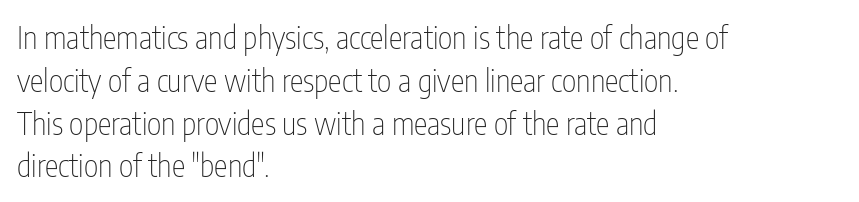
Proportional: the letters do not fall into vertical columns. The type is set solid horizontally, with unmodified tracking. Regular leading. This is sans-serif lettering, the kind often seen on screens and signage. Upright lettering throughout.
